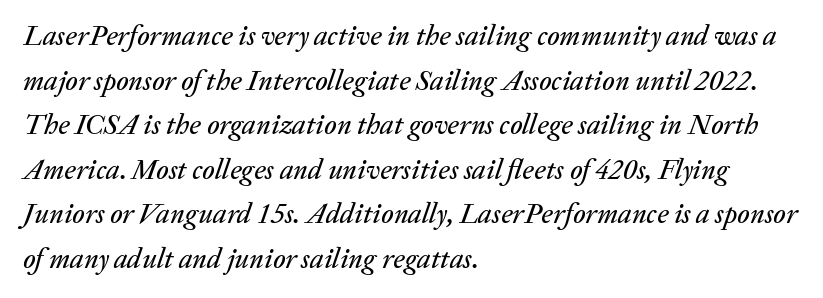
Students, observe: this is what conventionally led text looks like. Line beginnings align vertically; line endings do not. Each letter keeps its own natural width here, so spacing adapts to shape. The font's italic variant was chosen for this text. The type is set solid horizontally, with unmodified tracking. Descender tails drop into unmarked territory.
